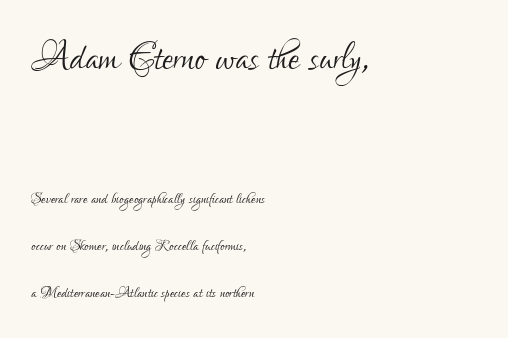
{"serif": "no", "bold": "no", "weight": "light", "width": "condensed", "stroke_contrast": "low", "x_height": "small", "monospaced": "no", "underline": "no", "align": "left", "line_spacing": "loose", "line_spacing_ratio": 2.35, "letter_spacing": "normal", "letter_spacing_em": 0.0, "larger_block": "first", "size_ratio": 2.5, "glyph_px": 50}
